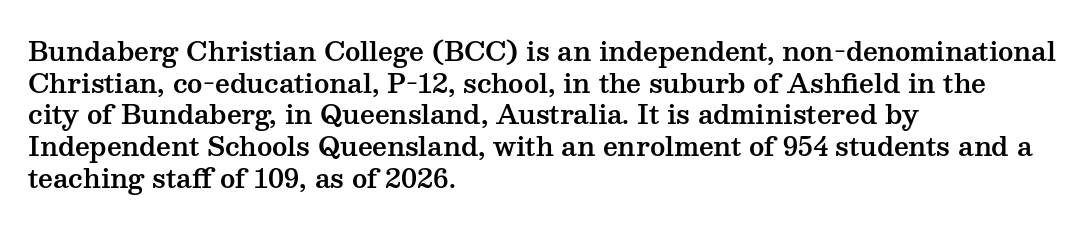
Q: Is the text italic (slanted)? A: No, it is upright.
Q: Is the text underlined? A: No.
Q: How is the paragraph aligned? A: Left-aligned.
Q: Is the spacing between letters normal or unusually wide? A: Normal.
